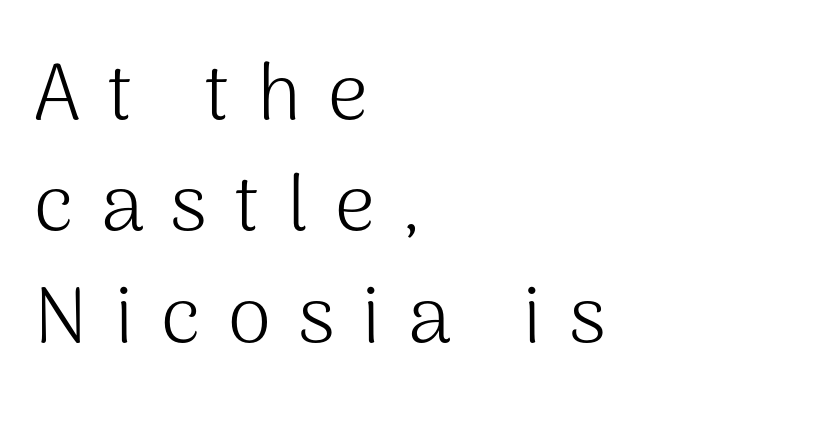
{"serif": "no", "italic": "no", "bold": "no", "weight": "light", "width": "normal", "stroke_contrast": "medium", "x_height": "medium", "monospaced": "no", "underline": "no", "align": "left", "line_spacing": "normal", "line_spacing_ratio": 1.41, "letter_spacing": "wide", "letter_spacing_em": 0.34, "glyph_px": 79}
